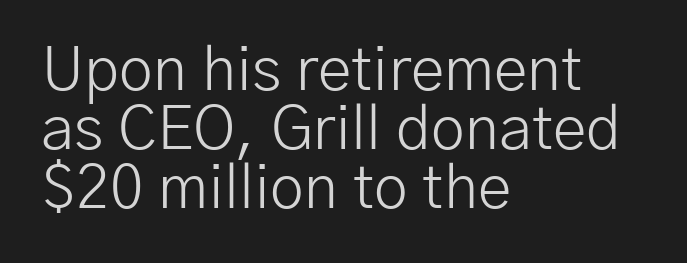
Q: Is the text bold? A: No.
Q: Is the text italic (slanted)? A: No, it is upright.
Q: Is the typeface a serif or a sans-serif typeface? A: Sans-serif.
Q: Is the text underlined? A: No.
Q: How is the paragraph aligned? A: Left-aligned.
Q: Is the spacing between letters normal or unusually wide? A: Normal.
Q: Is the spacing between lines tight, normal or loose? A: Tight.
Q: Width (condensed, normal, or wide)? A: Normal.
Q: Stroke contrast? A: Low.
Q: x-height? A: Medium.
Q: Monospaced? A: No.
